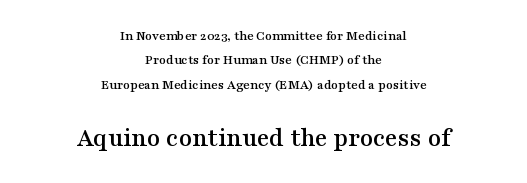
{"italic": "no", "underline": "no", "align": "center", "line_spacing_ratio": 1.75, "letter_spacing": "normal", "letter_spacing_em": 0.0, "larger_block": "second", "size_ratio": 1.93, "glyph_px": 27}
